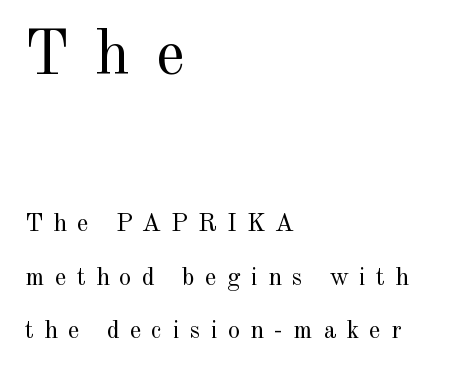
{"serif": "yes", "italic": "no", "bold": "no", "weight": "regular", "width": "normal", "x_height": "small", "monospaced": "no", "underline": "no", "align": "left", "line_spacing": "loose", "line_spacing_ratio": 2.15, "letter_spacing": "wide", "letter_spacing_em": 0.41, "larger_block": "first", "size_ratio": 2.52, "glyph_px": 63}
